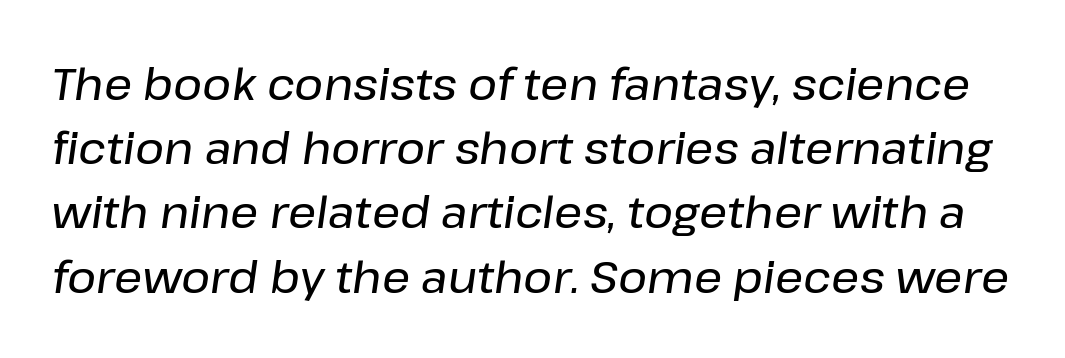
{"italic": "yes", "lean": "right", "slant_degrees": 8, "width": "normal", "stroke_contrast": "low", "x_height": "medium", "monospaced": "no", "underline": "no", "line_spacing": "normal", "line_spacing_ratio": 1.46, "letter_spacing": "normal", "letter_spacing_em": 0.0, "glyph_px": 44}
